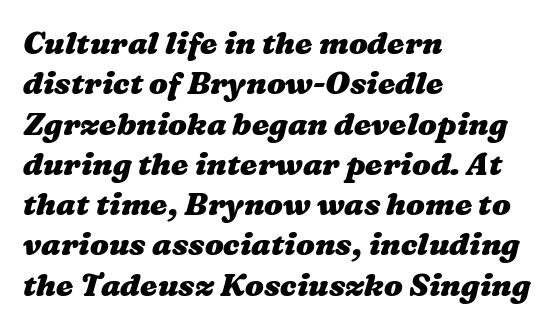
The image shows 31 px heavy, wide type; set left-aligned, normal line spacing (1.3x), normal letter spacing, not underlined; medium stroke contrast and a medium x-height.
